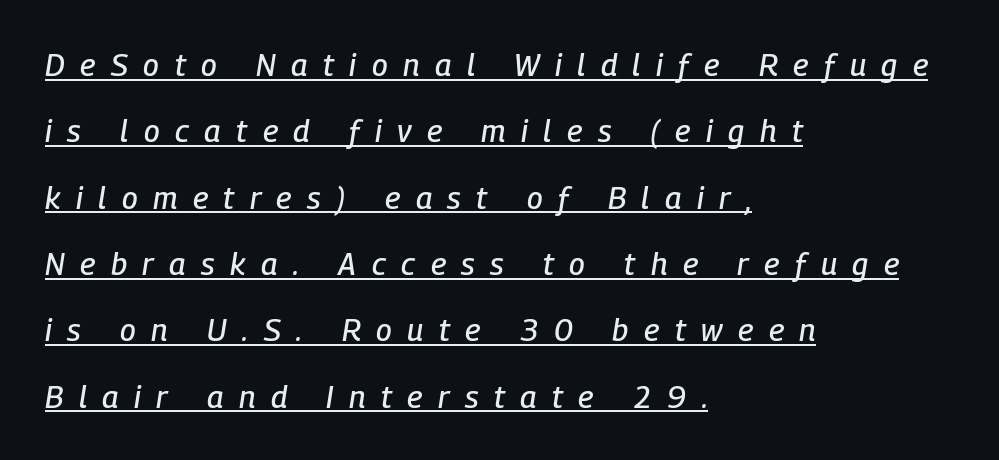
{"italic": "yes", "lean": "right", "slant_degrees": 9, "width": "condensed", "stroke_contrast": "low", "x_height": "medium", "monospaced": "no", "underline": "yes", "align": "left", "line_spacing": "loose", "line_spacing_ratio": 2.14, "letter_spacing": "wide", "letter_spacing_em": 0.5, "glyph_px": 31}
